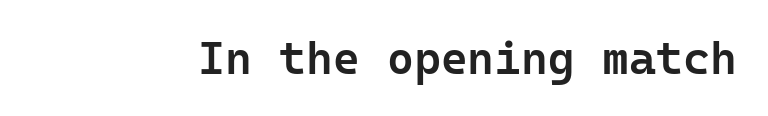
Q: Is the text bold? A: Semi-bold.
Q: Is the text italic (slanted)? A: No, it is upright.
Q: Is the typeface a serif or a sans-serif typeface? A: Sans-serif.
Q: Is the text underlined? A: No.
Q: Is the spacing between letters normal or unusually wide? A: Normal.
Q: Width (condensed, normal, or wide)? A: Normal.
Q: Stroke contrast? A: Low.
Q: x-height? A: Medium.
Q: Monospaced? A: Yes.
